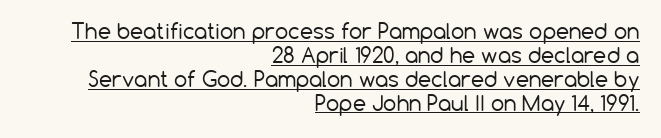
The paragraph shown leans on its right margin. Letters have the restrained weight of plain body copy at most. A rule runs beneath these lines of type. Between one letter and the next there's only the usual sliver of space. What's the leading like? Squeezed, with rows nearly overlapping. Do the letters lean? They stand straight.
